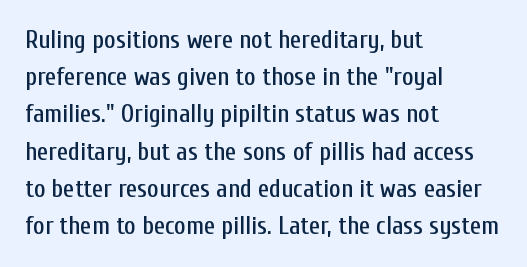
{"italic": "no", "underline": "no", "align": "left", "line_spacing": "normal", "line_spacing_ratio": 1.49, "letter_spacing": "normal", "letter_spacing_em": 0.0, "glyph_px": 25}
